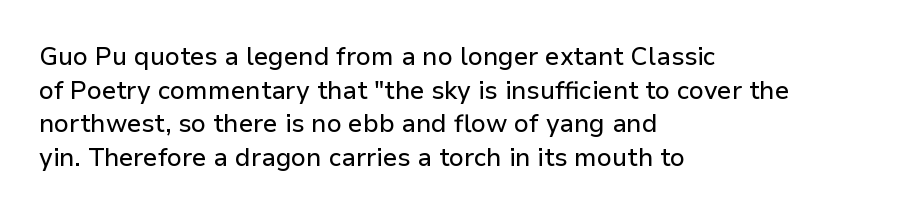
Caption: multi-line text, flush left, ragged right. The font's upright variant was chosen for this text. What stands out about the letter spacing? Nothing — it is the standard amount. Has an underline been added? It has not. This block has exactly the height ordinary leading produces.
